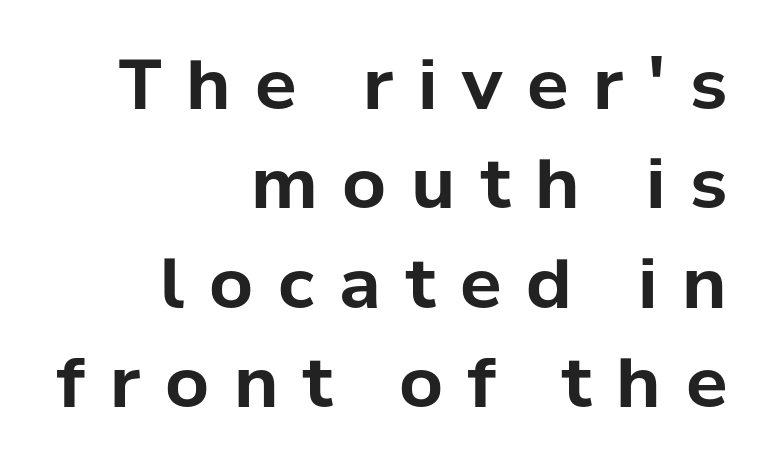
{"serif": "no", "italic": "no", "bold": "yes", "weight": "bold", "width": "normal", "stroke_contrast": "low", "x_height": "medium", "monospaced": "no", "underline": "no", "align": "right", "line_spacing": "normal", "line_spacing_ratio": 1.44, "letter_spacing": "wide", "letter_spacing_em": 0.36, "glyph_px": 69}
